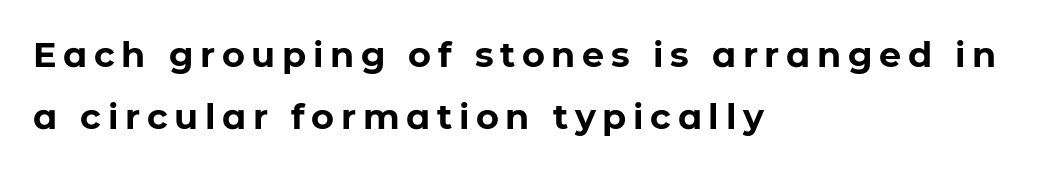
Characters remain perfectly vertical along every line. On the weight axis this lands at bold, roughly 700. Notice how the passage keeps a crisp vertical edge on the left only. Nobody drew a line under any word here. The face used here is proportionally spaced, like ordinary book or web type.
